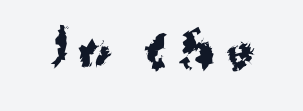
The image shows 46 px bold sans-serif type; set unusually wide letter spacing (+0.3 em), not underlined; medium stroke contrast and a medium x-height.
